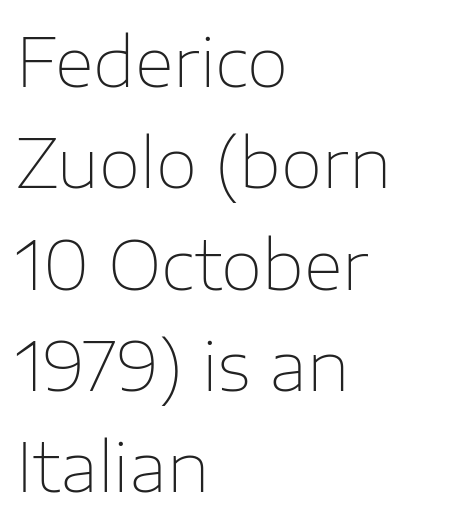
Q: Is the text bold? A: No.
Q: Is the text italic (slanted)? A: No, it is upright.
Q: Is the typeface a serif or a sans-serif typeface? A: Sans-serif.
Q: Is the text underlined? A: No.
Q: How is the paragraph aligned? A: Left-aligned.
Q: Is the spacing between letters normal or unusually wide? A: Normal.
Q: Is the spacing between lines tight, normal or loose? A: Normal.
Q: Width (condensed, normal, or wide)? A: Normal.
Q: Stroke contrast? A: Low.
Q: x-height? A: Medium.
Q: Monospaced? A: No.
